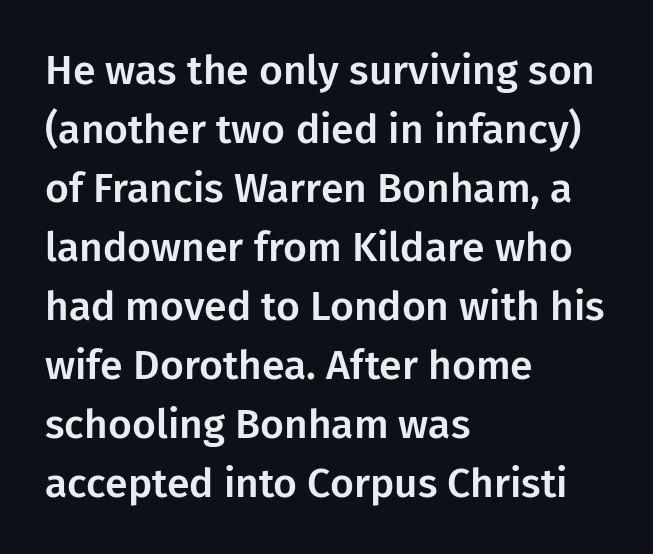
The image shows 41 px sans-serif type, upright; set left-aligned, normal line spacing (1.44x), normal letter spacing, not underlined; low stroke contrast and a medium x-height.
